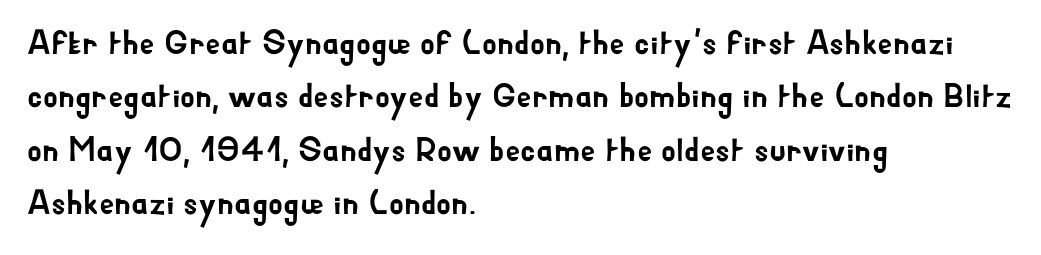
{"serif": "no", "italic": "no", "width": "normal", "stroke_contrast": "low", "x_height": "small", "monospaced": "no", "underline": "no", "align": "left", "line_spacing": "normal", "line_spacing_ratio": 1.57, "letter_spacing": "normal", "letter_spacing_em": 0.0, "glyph_px": 34}
